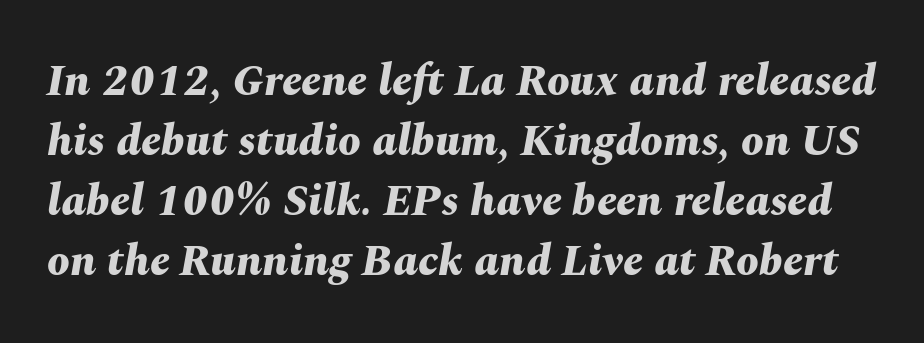
The image shows 45 px bold type, italic (leaning right); set normal line spacing (1.33x), normal letter spacing, not underlined; medium stroke contrast and a medium x-height.
